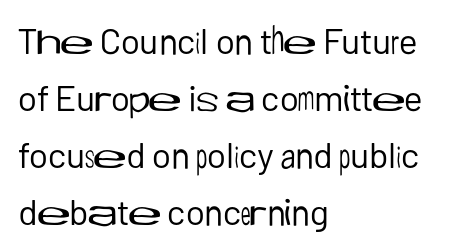
The image shows 36 px regular-weight sans-serif type, upright; set left-aligned, normal line spacing (1.58x), normal letter spacing, not underlined; low stroke contrast and a medium x-height.
